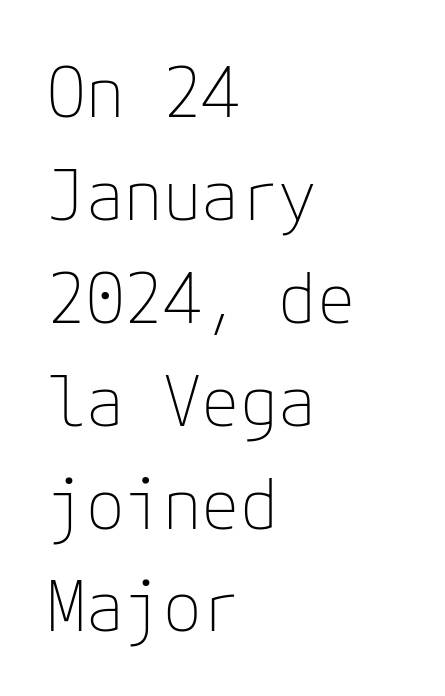
{"serif": "no", "italic": "no", "bold": "no", "weight": "thin", "width": "normal", "stroke_contrast": "low", "x_height": "medium", "underline": "no", "align": "left", "line_spacing": "normal", "line_spacing_ratio": 1.47, "letter_spacing": "normal", "letter_spacing_em": 0.0, "glyph_px": 70}
